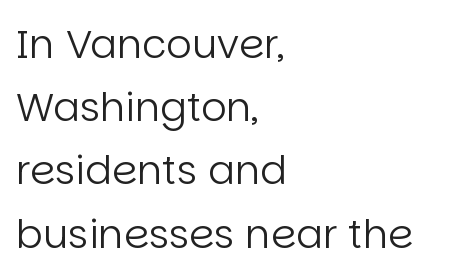
{"serif": "no", "italic": "no", "bold": "no", "weight": "regular", "width": "normal", "stroke_contrast": "low", "x_height": "large", "monospaced": "no", "underline": "no", "align": "left", "line_spacing": "normal", "line_spacing_ratio": 1.58, "letter_spacing": "normal", "letter_spacing_em": 0.0, "glyph_px": 40}
